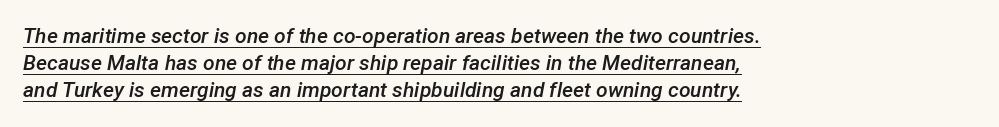
{"italic": "yes", "lean": "right", "slant_degrees": 12, "bold": "semi", "underline": "yes", "align": "left", "line_spacing": "normal", "line_spacing_ratio": 1.29, "letter_spacing": "normal", "letter_spacing_em": 0.0, "glyph_px": 21}
